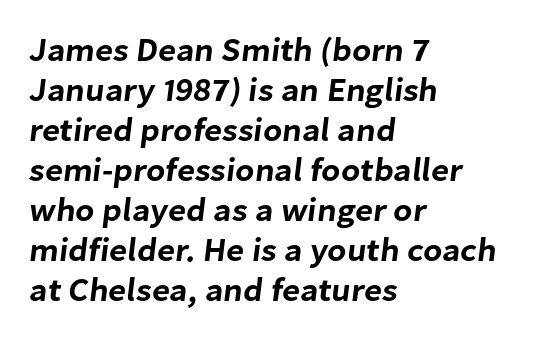
The paragraph shown leans on its left margin. What kind of face is this? One without serifs — a sans. Clear beneath every line of the passage. Varying glyph widths throughout — classic text-font behaviour. The horizontal fit of the characters is conventional and even.
